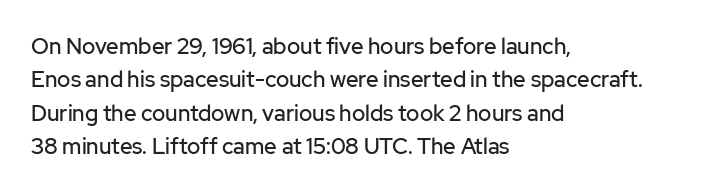
The image shows 22 px text type, upright; set left-aligned, normal line spacing (1.52x), normal letter spacing, not underlined.
